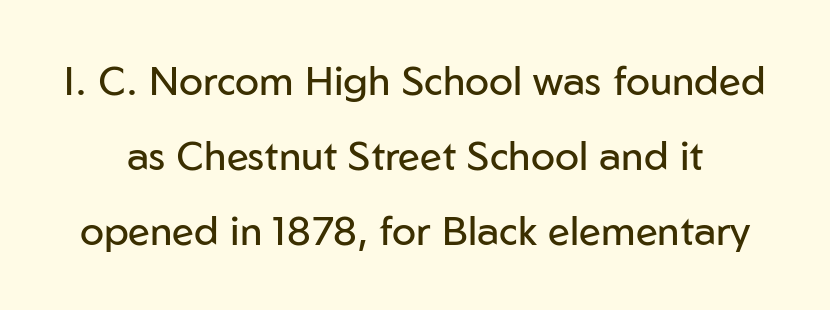
The image shows 40 px regular-weight sans-serif type, upright; set line spacing 1.88x, normal letter spacing, not underlined; low stroke contrast and a medium x-height.
